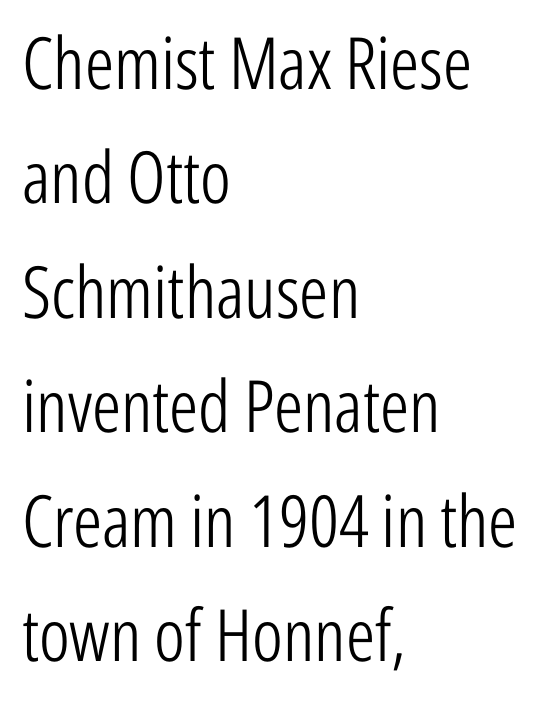
{"serif": "no", "italic": "no", "bold": "no", "weight": "light", "width": "condensed", "stroke_contrast": "low", "x_height": "medium", "monospaced": "no", "underline": "no", "align": "left", "line_spacing": "normal", "line_spacing_ratio": 1.59, "letter_spacing": "normal", "letter_spacing_em": 0.0, "glyph_px": 72}
